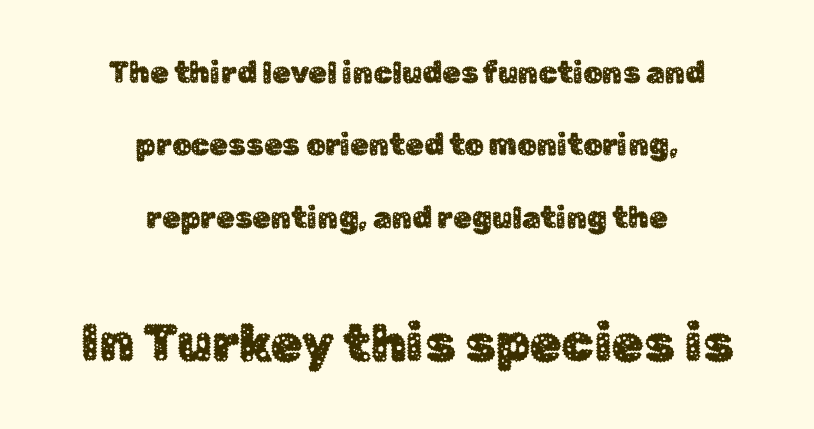
{"serif": "no", "italic": "no", "width": "normal", "stroke_contrast": "low", "x_height": "medium", "monospaced": "no", "underline": "no", "align": "center", "line_spacing": "loose", "line_spacing_ratio": 2.41, "letter_spacing": "normal", "letter_spacing_em": 0.0, "larger_block": "second", "size_ratio": 1.73, "glyph_px": 52}
